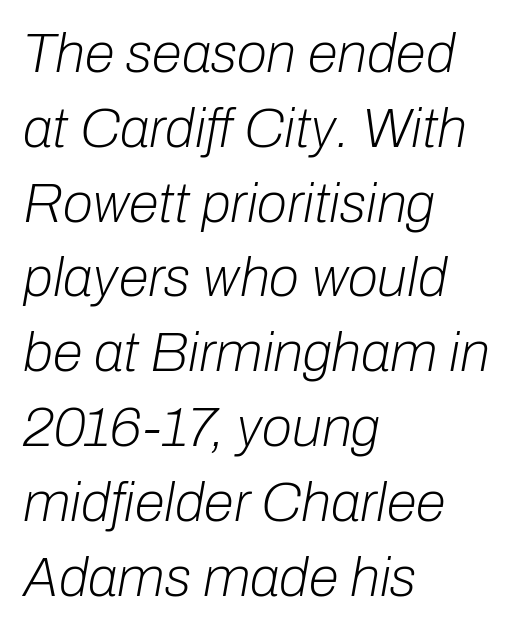
Q: Is the text bold? A: No.
Q: Is the text italic (slanted)? A: Yes, it leans right by about 10 degrees.
Q: Is the text underlined? A: No.
Q: How is the paragraph aligned? A: Left-aligned.
Q: Is the spacing between letters normal or unusually wide? A: Normal.
Q: Is the spacing between lines tight, normal or loose? A: Normal.
Q: Width (condensed, normal, or wide)? A: Normal.
Q: Stroke contrast? A: Low.
Q: x-height? A: Medium.
Q: Monospaced? A: No.
